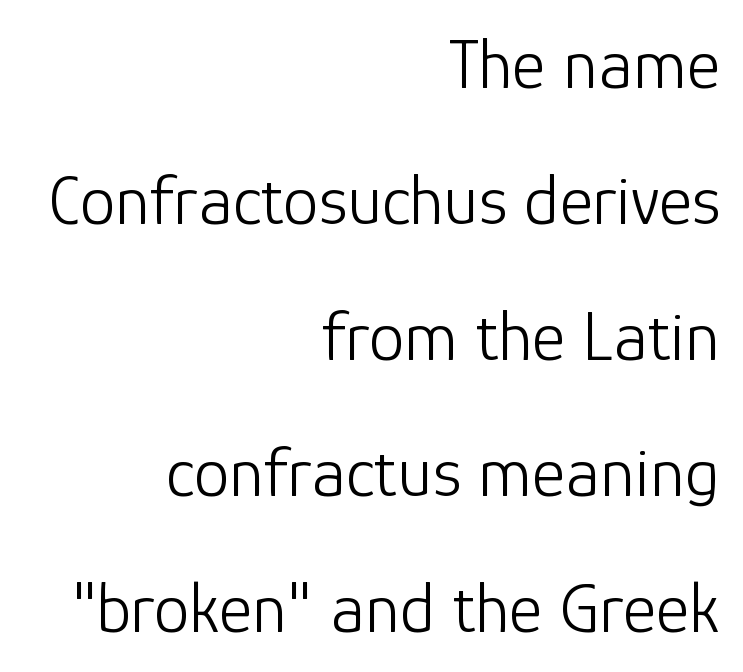
{"serif": "no", "italic": "no", "bold": "no", "weight": "light", "width": "normal", "stroke_contrast": "low", "x_height": "medium", "monospaced": "no", "underline": "no", "align": "right", "line_spacing_ratio": 1.89, "letter_spacing": "normal", "letter_spacing_em": 0.0, "glyph_px": 72}
